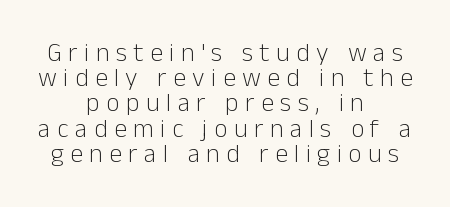
The image shows 26 px text type, upright; set centered, tight line spacing (0.97x), unusually wide letter spacing (+0.25 em), not underlined.
